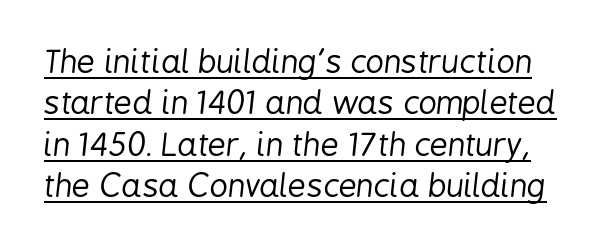
{"italic": "yes", "lean": "right", "slant_degrees": 6, "bold": "no", "weight": "regular", "width": "condensed", "stroke_contrast": "low", "x_height": "medium", "monospaced": "no", "underline": "yes", "line_spacing": "normal", "line_spacing_ratio": 1.29, "letter_spacing": "normal", "letter_spacing_em": 0.0, "glyph_px": 32}
